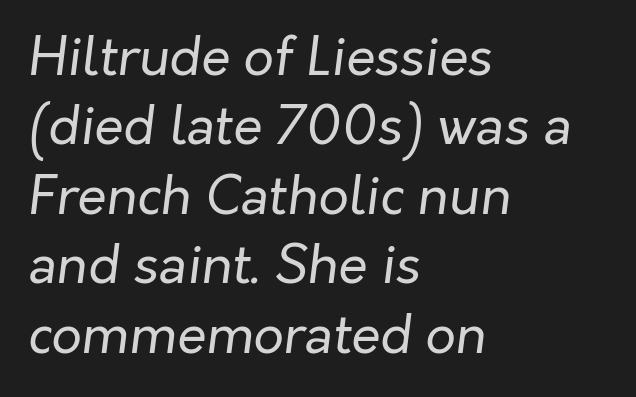
Q: Is the text bold? A: No.
Q: Is the text italic (slanted)? A: Yes, it leans right by about 7 degrees.
Q: Is the text underlined? A: No.
Q: How is the paragraph aligned? A: Left-aligned.
Q: Is the spacing between letters normal or unusually wide? A: Normal.
Q: Is the spacing between lines tight, normal or loose? A: Normal.
Q: Width (condensed, normal, or wide)? A: Normal.
Q: Stroke contrast? A: Low.
Q: x-height? A: Medium.
Q: Monospaced? A: No.
